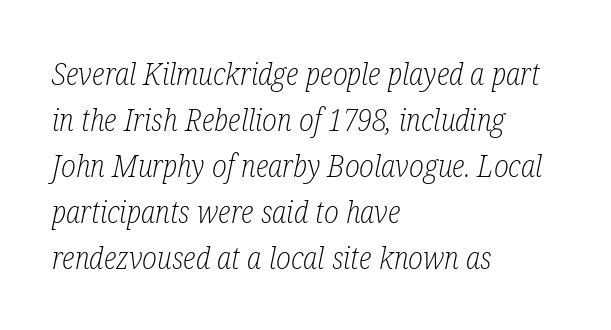
The image shows 30 px light, condensed serif type, italic (leaning right); set left-aligned, normal line spacing (1.53x), normal letter spacing, not underlined; low stroke contrast and a medium x-height.
